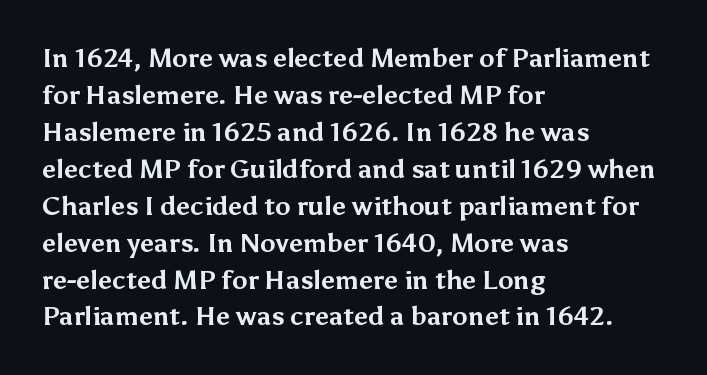
The image shows 26 px bold type, upright; set left-aligned, normal line spacing (1.42x), normal letter spacing, not underlined.
